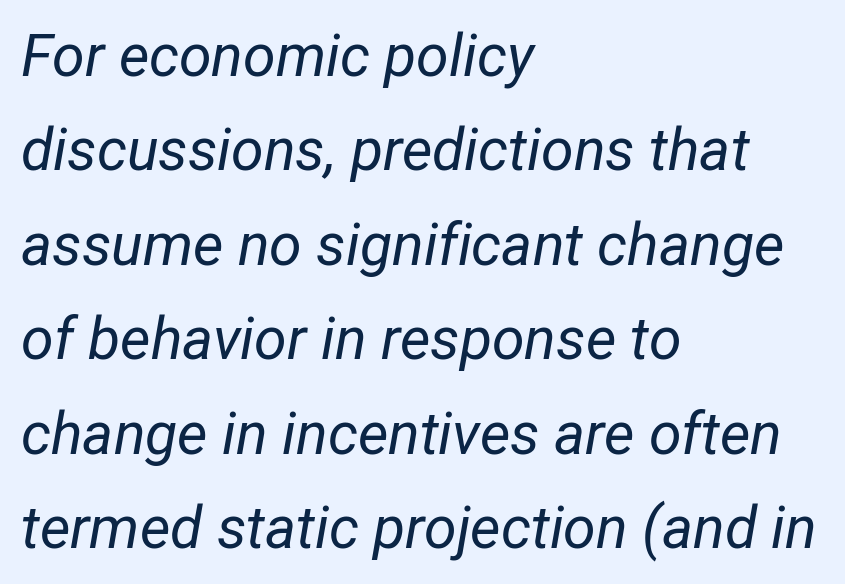
The image shows 59 px regular-weight, condensed type, italic (leaning right); set left-aligned, normal line spacing (1.6x), normal letter spacing, not underlined; low stroke contrast and a medium x-height.
